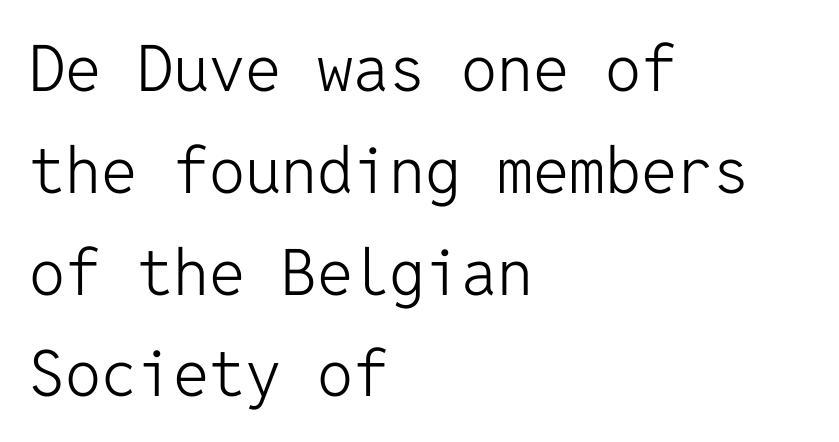
Q: Is the text bold? A: No.
Q: Is the text italic (slanted)? A: No, it is upright.
Q: Is the typeface a serif or a sans-serif typeface? A: Sans-serif.
Q: Is the text underlined? A: No.
Q: How is the paragraph aligned? A: Left-aligned.
Q: Is the spacing between letters normal or unusually wide? A: Normal.
Q: Is the spacing between lines tight, normal or loose? A: Normal.
Q: Width (condensed, normal, or wide)? A: Normal.
Q: Stroke contrast? A: Low.
Q: x-height? A: Medium.
Q: Monospaced? A: Yes.
